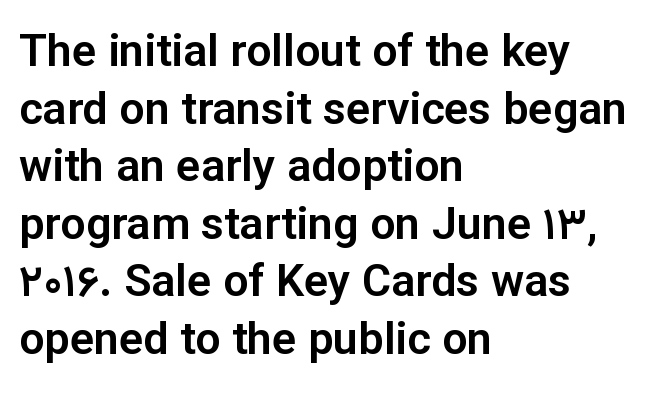
Does the lettering tilt? It doesn't — this is upright. The lines sit at an ordinary, default distance from one another. The typeface chosen for these lines omits serifs. The passage shown is typed in a proportional face where columns would drift.
